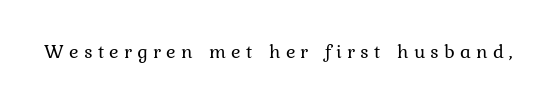
{"italic": "no", "bold": "no", "underline": "no", "letter_spacing": "wide", "letter_spacing_em": 0.26, "glyph_px": 20}
